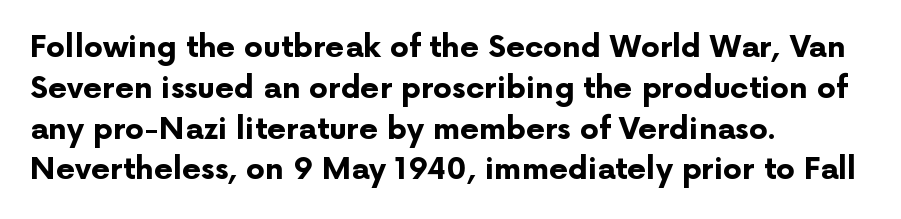
The image shows 30 px bold sans-serif type, upright; set left-aligned, normal line spacing (1.36x), normal letter spacing, not underlined; low stroke contrast and a medium x-height.
